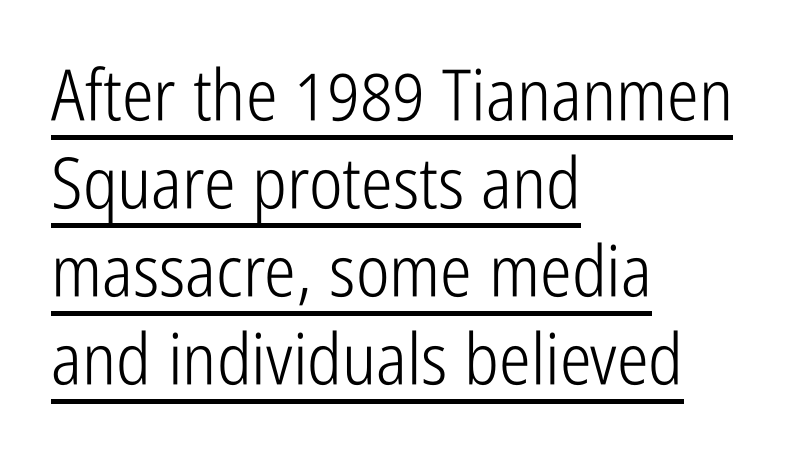
{"serif": "no", "italic": "no", "bold": "no", "weight": "light", "width": "condensed", "stroke_contrast": "low", "x_height": "medium", "monospaced": "no", "underline": "yes", "align": "left", "line_spacing_ratio": 1.24, "letter_spacing": "normal", "letter_spacing_em": 0.0, "glyph_px": 71}
